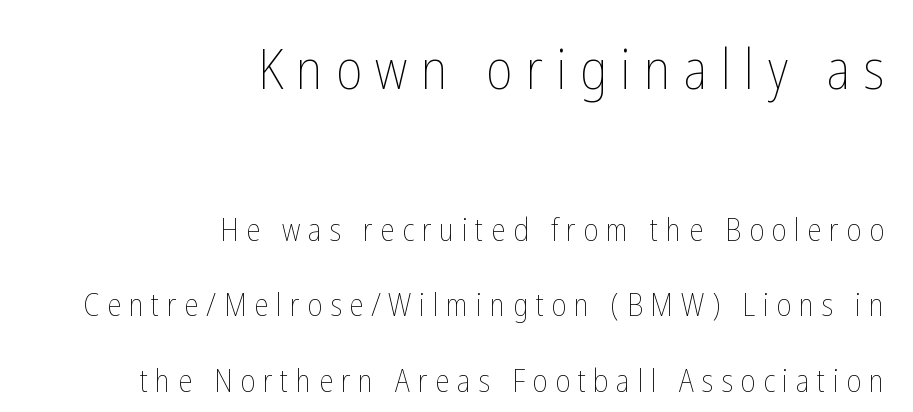
Q: Is the text bold? A: No.
Q: Is the text italic (slanted)? A: No, it is upright.
Q: Is the text underlined? A: No.
Q: How is the paragraph aligned? A: Right-aligned.
Q: Is the spacing between letters normal or unusually wide? A: Unusually wide.
Q: Is the spacing between lines tight, normal or loose? A: Loose.
Q: Which block of text is set in a larger size, the first (top) or the second (bottom)? A: The first (top) one.
Q: Width (condensed, normal, or wide)? A: Condensed.
Q: Stroke contrast? A: Low.
Q: x-height? A: Medium.
Q: Monospaced? A: No.
